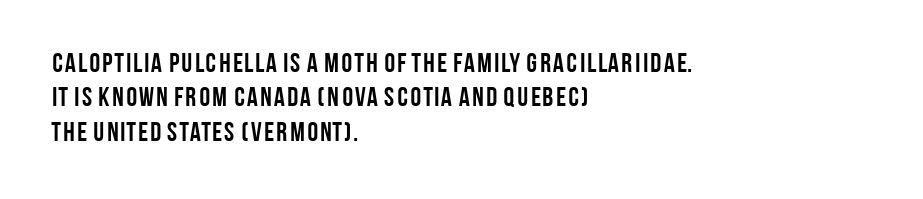
Q: Is the text bold? A: Yes.
Q: Is the text italic (slanted)? A: No, it is upright.
Q: Is the text underlined? A: No.
Q: How is the paragraph aligned? A: Left-aligned.
Q: Is the spacing between letters normal or unusually wide? A: Normal.
Q: Is the spacing between lines tight, normal or loose? A: Normal.
